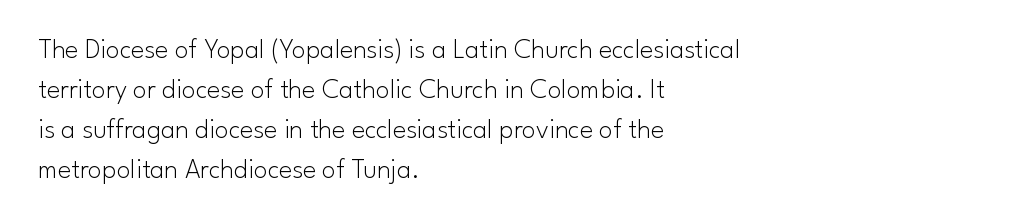
The image shows 28 px light sans-serif type, upright; set left-aligned, normal line spacing (1.43x), normal letter spacing, not underlined; low stroke contrast and a small x-height.
